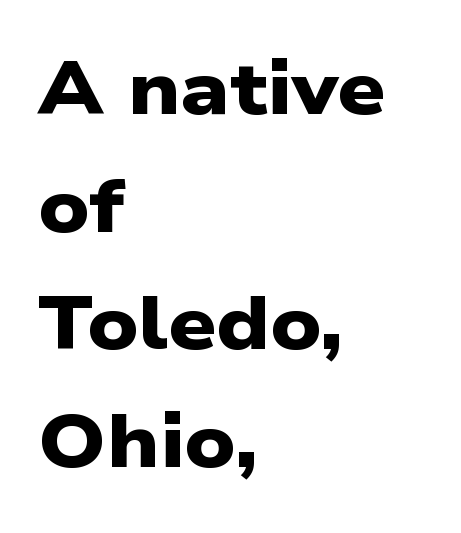
Q: Is the text bold? A: Yes.
Q: Is the typeface a serif or a sans-serif typeface? A: Sans-serif.
Q: Is the text underlined? A: No.
Q: How is the paragraph aligned? A: Left-aligned.
Q: Is the spacing between letters normal or unusually wide? A: Normal.
Q: Is the spacing between lines tight, normal or loose? A: Normal.
Q: Width (condensed, normal, or wide)? A: Wide.
Q: Stroke contrast? A: Low.
Q: x-height? A: Medium.
Q: Monospaced? A: No.
